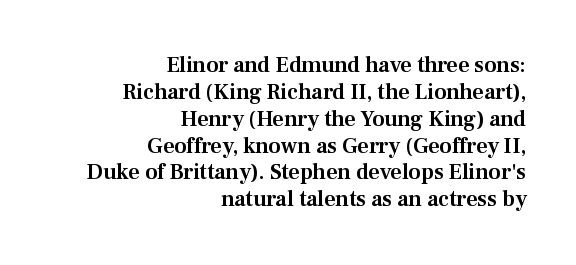
The image shows 22 px text type, upright; set right-aligned, line spacing 1.22x, normal letter spacing, not underlined.
